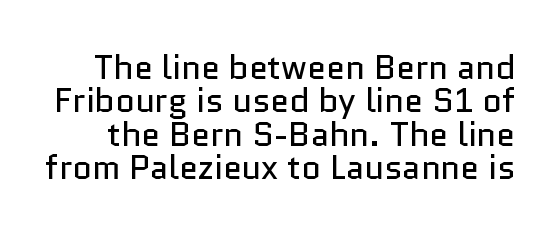
You could not count columns in this text — the font is proportionally spaced. This rendering features lettering with no underline. Examine the stroke ends and you'll find no serifs. One glance says dense: line gaps are narrower than usual.
